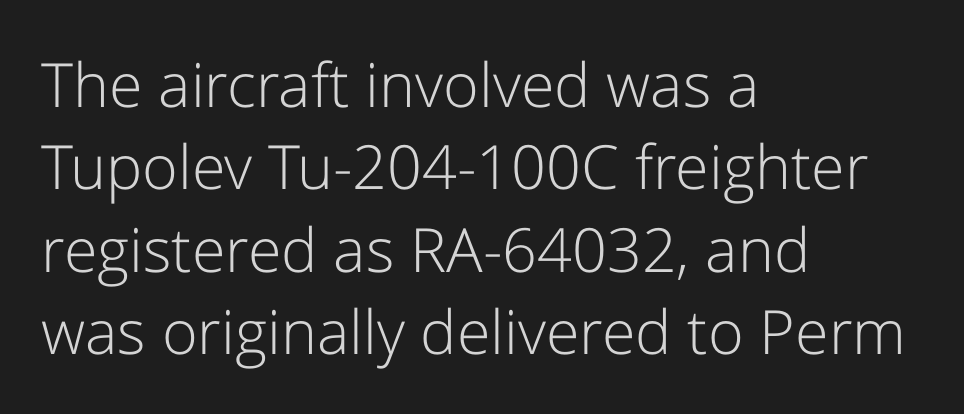
{"serif": "no", "italic": "no", "bold": "no", "weight": "light", "width": "normal", "stroke_contrast": "low", "x_height": "medium", "monospaced": "no", "underline": "no", "align": "left", "line_spacing": "normal", "line_spacing_ratio": 1.35, "letter_spacing": "normal", "letter_spacing_em": 0.0, "glyph_px": 61}
